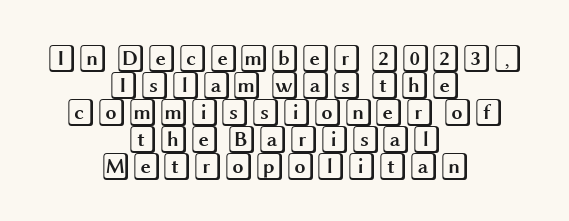
Q: Is the text italic (slanted)? A: No, it is upright.
Q: Is the text underlined? A: No.
Q: How is the paragraph aligned? A: Centered.
Q: Is the spacing between letters normal or unusually wide? A: Normal.
Q: Is the spacing between lines tight, normal or loose? A: Tight.
Q: Width (condensed, normal, or wide)? A: Wide.
Q: x-height? A: Large.
